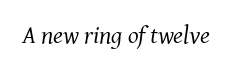
{"italic": "yes", "lean": "right", "slant_degrees": 8, "bold": "no", "underline": "no", "letter_spacing": "normal", "letter_spacing_em": 0.0, "glyph_px": 25}
